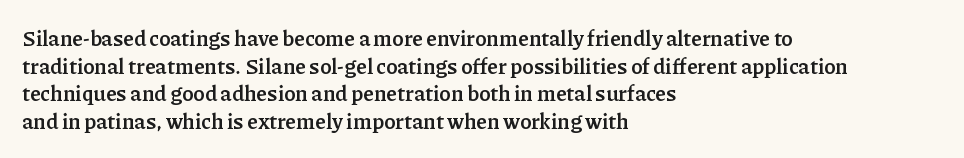
The image shows 21 px bold type, upright; set left-aligned, normal line spacing (1.31x), normal letter spacing, not underlined.
